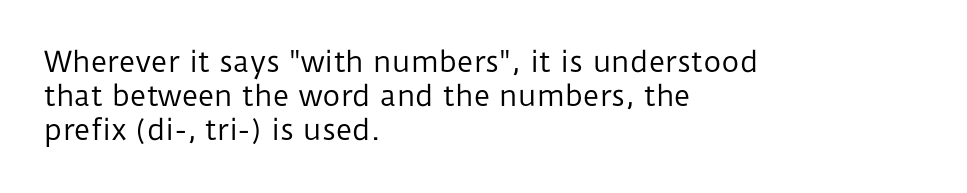
{"serif": "no", "italic": "no", "bold": "no", "weight": "regular", "width": "normal", "stroke_contrast": "low", "x_height": "medium", "monospaced": "no", "underline": "no", "align": "left", "line_spacing_ratio": 1.22, "letter_spacing": "normal", "letter_spacing_em": 0.0, "glyph_px": 28}
